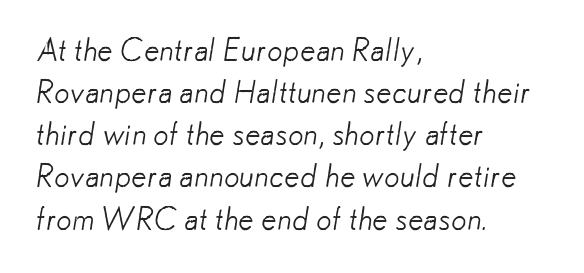
{"serif": "no", "bold": "no", "weight": "light", "width": "normal", "stroke_contrast": "low", "x_height": "small", "monospaced": "no", "underline": "no", "align": "left", "line_spacing": "normal", "line_spacing_ratio": 1.36, "letter_spacing": "normal", "letter_spacing_em": 0.0, "glyph_px": 31}
